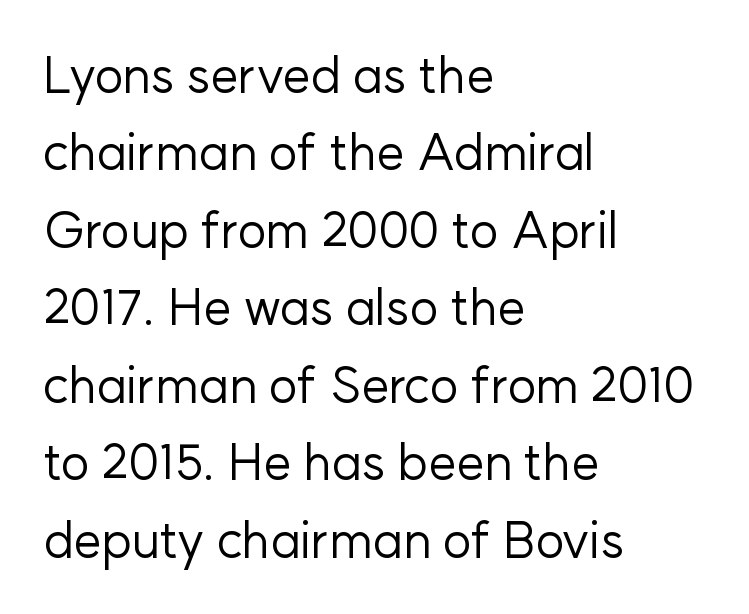
{"serif": "no", "italic": "no", "bold": "no", "weight": "regular", "width": "normal", "stroke_contrast": "low", "x_height": "medium", "monospaced": "no", "underline": "no", "align": "left", "line_spacing": "normal", "line_spacing_ratio": 1.55, "letter_spacing": "normal", "letter_spacing_em": 0.0, "glyph_px": 50}
